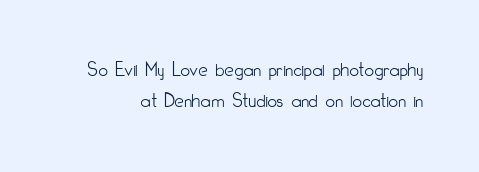
Q: Is the text bold? A: No.
Q: Is the text italic (slanted)? A: No, it is upright.
Q: Is the text underlined? A: No.
Q: Is the spacing between letters normal or unusually wide? A: Normal.
Q: Is the spacing between lines tight, normal or loose? A: Normal.
